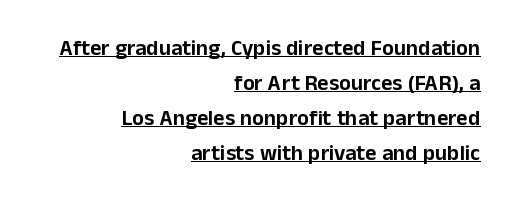
{"italic": "no", "underline": "yes", "align": "right", "line_spacing": "normal", "line_spacing_ratio": 1.59, "letter_spacing": "normal", "letter_spacing_em": 0.0, "glyph_px": 22}
